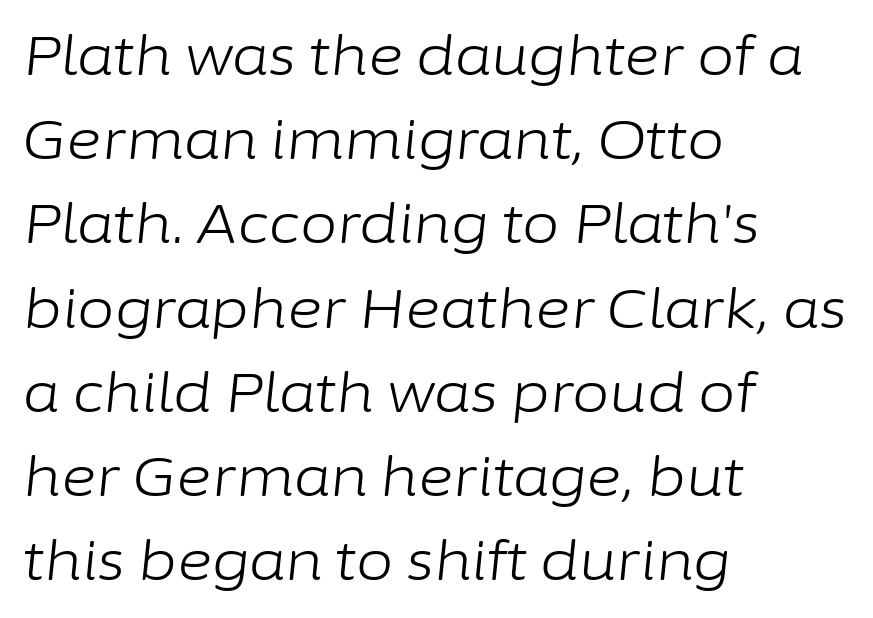
Q: Is the text bold? A: No.
Q: Is the text italic (slanted)? A: Yes, it leans right by about 6 degrees.
Q: Is the text underlined? A: No.
Q: How is the paragraph aligned? A: Left-aligned.
Q: Is the spacing between letters normal or unusually wide? A: Normal.
Q: Is the spacing between lines tight, normal or loose? A: Normal.
Q: Width (condensed, normal, or wide)? A: Normal.
Q: Stroke contrast? A: Low.
Q: x-height? A: Medium.
Q: Monospaced? A: No.
